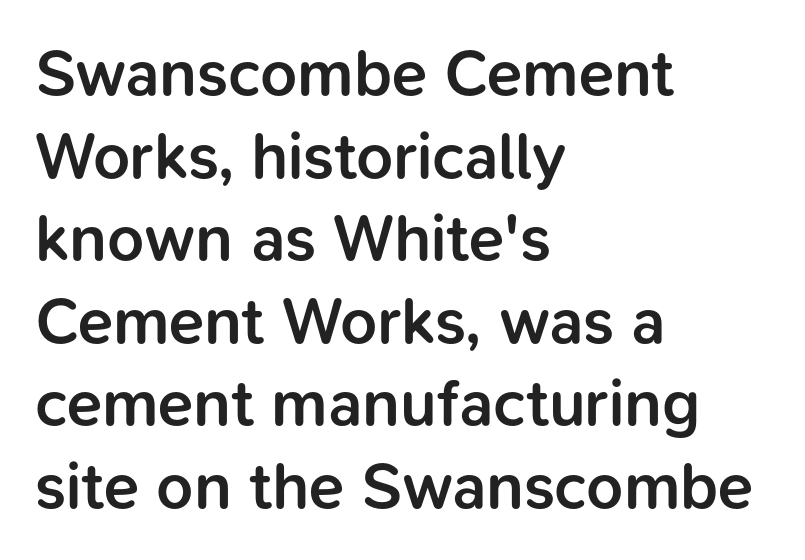
Q: Is the text bold? A: Semi-bold.
Q: Is the text italic (slanted)? A: No, it is upright.
Q: Is the typeface a serif or a sans-serif typeface? A: Sans-serif.
Q: Is the text underlined? A: No.
Q: How is the paragraph aligned? A: Left-aligned.
Q: Is the spacing between letters normal or unusually wide? A: Normal.
Q: Is the spacing between lines tight, normal or loose? A: Normal.
Q: Width (condensed, normal, or wide)? A: Normal.
Q: Stroke contrast? A: Low.
Q: x-height? A: Medium.
Q: Monospaced? A: No.
